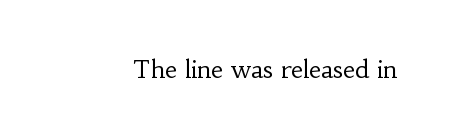
{"italic": "no", "bold": "no", "underline": "no", "letter_spacing": "normal", "letter_spacing_em": 0.0, "glyph_px": 24}
